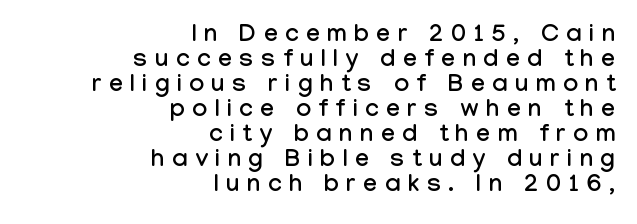
The image shows 25 px text type, upright; set right-aligned, tight line spacing (1.0x), unusually wide letter spacing (+0.3 em), not underlined.
